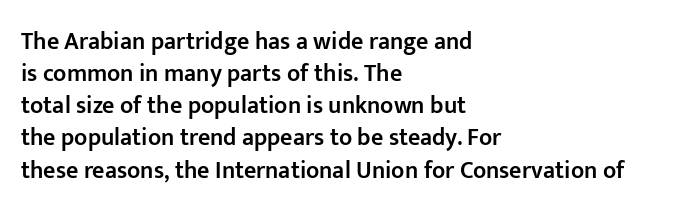
The image shows 24 px text type, upright; set left-aligned, normal line spacing (1.34x), normal letter spacing, not underlined.
